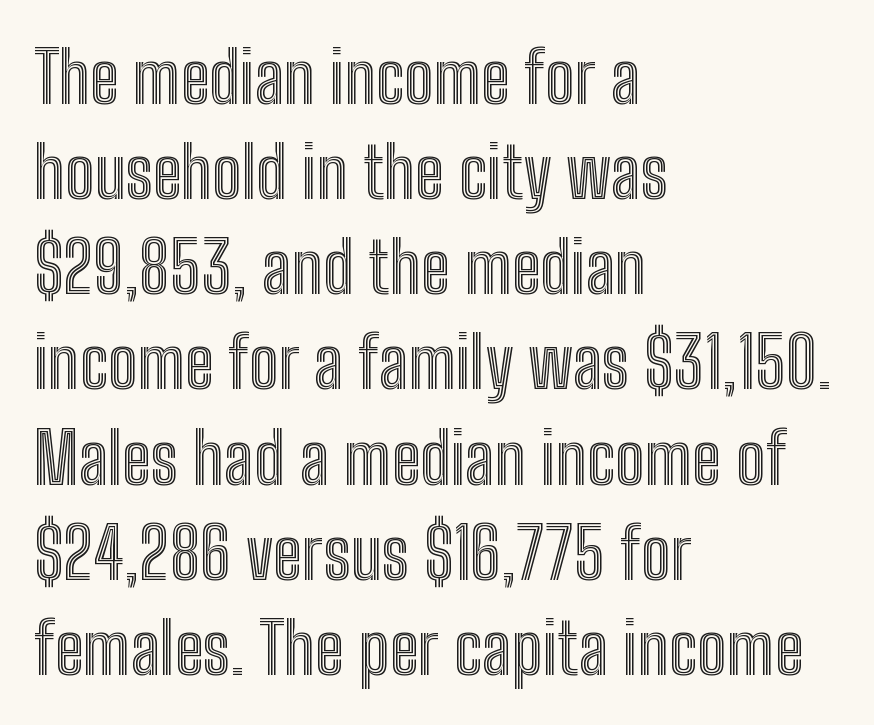
{"italic": "no", "width": "condensed", "x_height": "medium", "monospaced": "no", "underline": "no", "align": "left", "line_spacing": "normal", "line_spacing_ratio": 1.34, "letter_spacing": "normal", "letter_spacing_em": 0.0, "glyph_px": 71}
